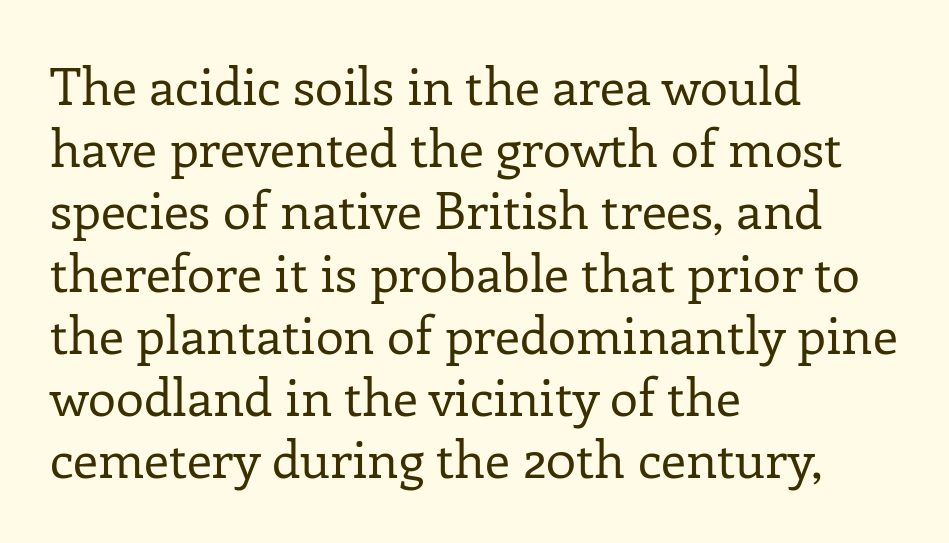
The image shows 51 px regular-weight serif type, upright; set left-aligned, line spacing 1.22x, normal letter spacing, not underlined; low stroke contrast and a medium x-height.
